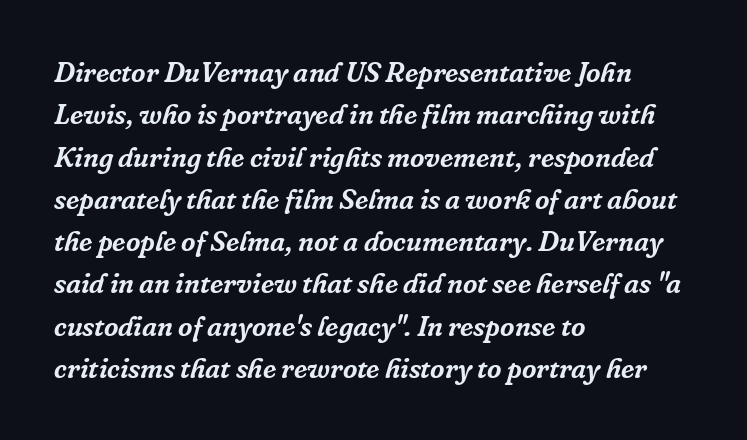
{"serif": "yes", "italic": "yes", "lean": "right", "slant_degrees": 16, "width": "normal", "stroke_contrast": "low", "x_height": "medium", "monospaced": "no", "underline": "no", "align": "left", "line_spacing": "normal", "line_spacing_ratio": 1.51, "letter_spacing": "normal", "letter_spacing_em": 0.0, "glyph_px": 28}
